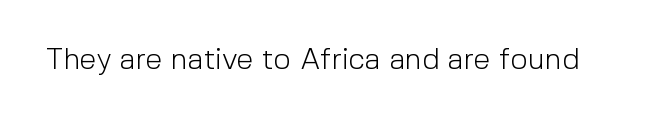
A light-to-regular cut is what we see here. A roman cut, with each character standing at attention. Short note: letters normally spaced. Check where the strokes stop: nothing finishes them off — pure sans.
